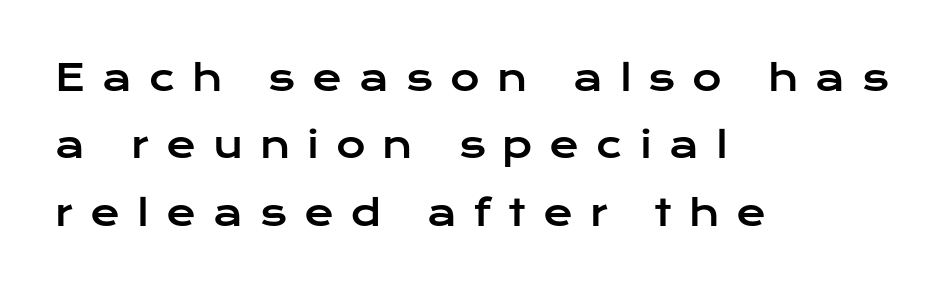
{"serif": "no", "italic": "no", "width": "wide", "stroke_contrast": "low", "x_height": "medium", "monospaced": "no", "underline": "no", "align": "left", "line_spacing_ratio": 1.87, "letter_spacing": "wide", "letter_spacing_em": 0.47, "glyph_px": 36}
